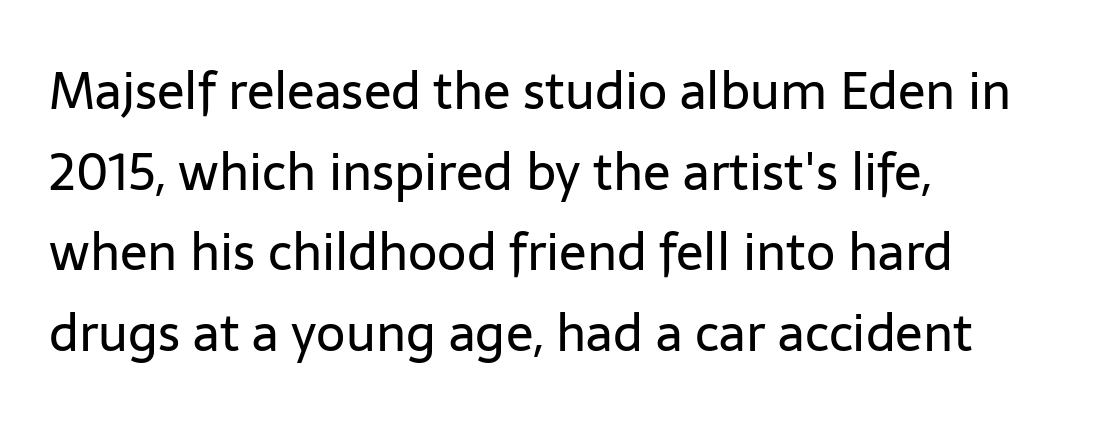
Check under the words: just untouched page. Nothing heavy about these letters — not bold at all. Typographically, this falls in the sans-serif category. This sample has the flowing, uneven cadence of proportional lettering. The letters stand upright; this is a roman face.
